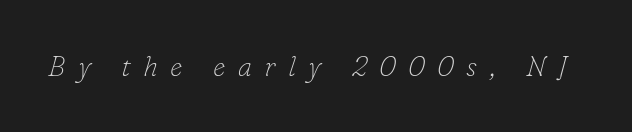
{"serif": "yes", "italic": "yes", "lean": "right", "slant_degrees": 16, "bold": "no", "weight": "thin", "width": "normal", "stroke_contrast": "low", "x_height": "small", "monospaced": "no", "underline": "no", "letter_spacing": "wide", "letter_spacing_em": 0.44, "glyph_px": 28}
